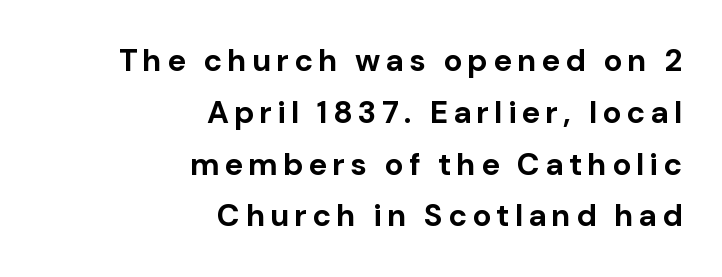
Q: Is the text bold? A: Yes.
Q: Is the text italic (slanted)? A: No, it is upright.
Q: Is the typeface a serif or a sans-serif typeface? A: Sans-serif.
Q: Is the text underlined? A: No.
Q: How is the paragraph aligned? A: Right-aligned.
Q: Is the spacing between lines tight, normal or loose? A: Normal.
Q: Width (condensed, normal, or wide)? A: Normal.
Q: Stroke contrast? A: Low.
Q: x-height? A: Medium.
Q: Monospaced? A: No.
